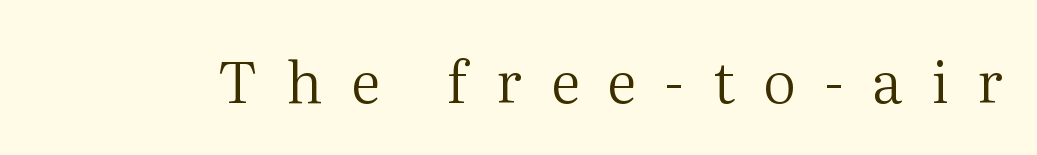
Q: Is the text bold? A: No.
Q: Is the text italic (slanted)? A: No, it is upright.
Q: Is the typeface a serif or a sans-serif typeface? A: Serif.
Q: Is the text underlined? A: No.
Q: Is the spacing between letters normal or unusually wide? A: Unusually wide.
Q: Width (condensed, normal, or wide)? A: Normal.
Q: Stroke contrast? A: Medium.
Q: x-height? A: Medium.
Q: Monospaced? A: No.
